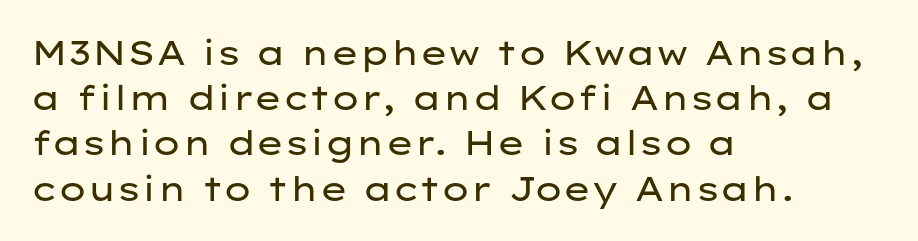
Glyph-to-glyph distance matches everyday printed text. Here the designer chose a conventional face with non-uniform glyph widths. In terms of posture, this sample is upright. Horizontally, the lines are justified to the leading edge only.
